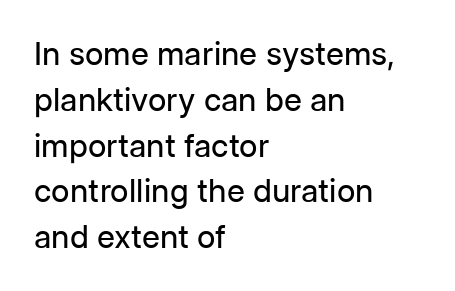
Q: Is the text bold? A: No.
Q: Is the text italic (slanted)? A: No, it is upright.
Q: Is the typeface a serif or a sans-serif typeface? A: Sans-serif.
Q: Is the text underlined? A: No.
Q: How is the paragraph aligned? A: Left-aligned.
Q: Is the spacing between letters normal or unusually wide? A: Normal.
Q: Is the spacing between lines tight, normal or loose? A: Normal.
Q: Width (condensed, normal, or wide)? A: Normal.
Q: Stroke contrast? A: Low.
Q: x-height? A: Medium.
Q: Monospaced? A: No.
